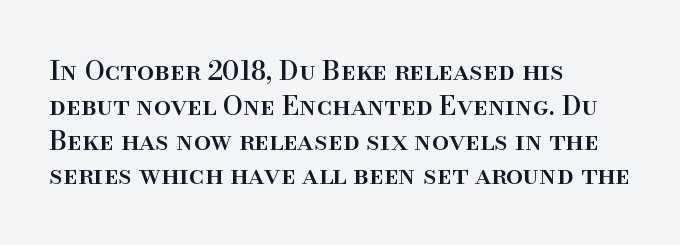
Students, observe: this is what conventionally led text looks like. This sample uses plain, unmodified letter spacing. Nobody drew a line under any word here. The typesetter chose a ragged-right arrangement here. Style check: upright.
